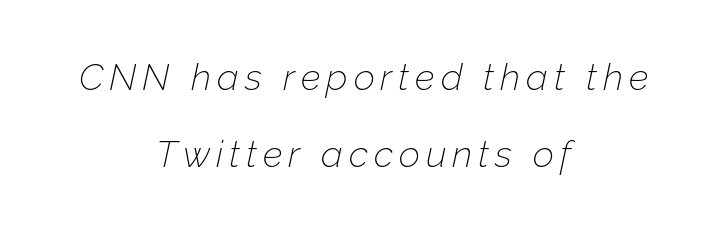
Weight: not bold — regular or lighter. Descenders hang freely into open space. Students, observe: this is what heavily led, spacious text looks like. Proportional: the letters do not fall into vertical columns.
